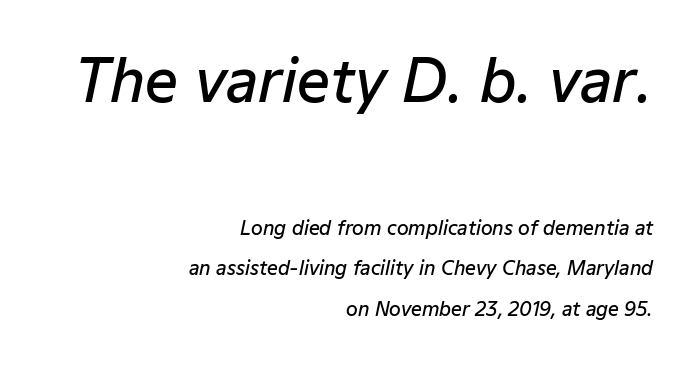
The image shows 58 px semibold type, italic (leaning right); set right-aligned, loose line spacing (2.14x), normal letter spacing, not underlined; the first (top) block is 3.05x larger; low stroke contrast and a medium x-height.
